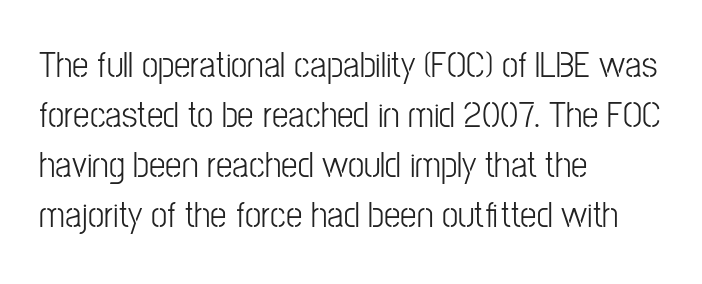
Does extra space separate the letters? No, they use regular spacing. A student would call this left alignment; a typographer would say flush left, rag right. This is roman type, the default non-slanted kind. The lines sit at an ordinary, default distance from one another.
